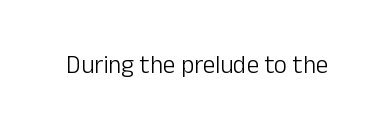
Q: Is the text bold? A: No.
Q: Is the text italic (slanted)? A: No, it is upright.
Q: Is the text underlined? A: No.
Q: Is the spacing between letters normal or unusually wide? A: Normal.
